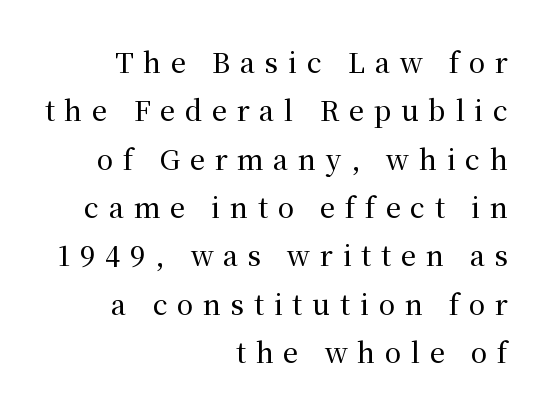
Descenders hang freely into open space. Does extra space separate the letters? Yes, quite a lot of it. One-word summary of the alignment: right. When letters stand straight like this, we call the style roman or upright.
